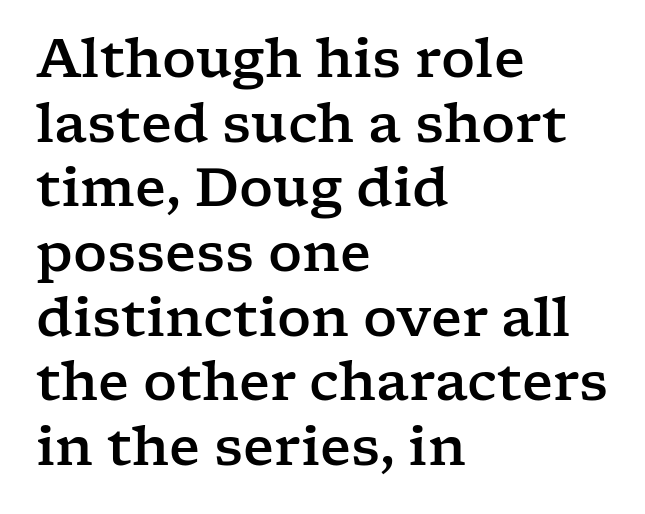
The image shows 53 px wide serif type, upright; set left-aligned, line spacing 1.22x, normal letter spacing, not underlined; low stroke contrast and a medium x-height.
